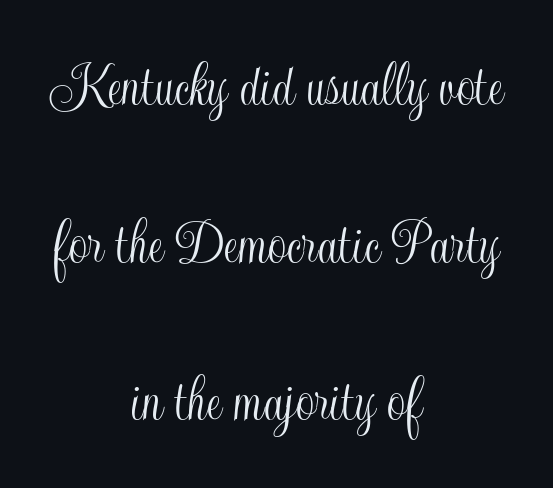
There is no visible air inserted between adjacent glyphs. Nobody drew a line under any word here. Character widths vary here, with narrow letters taking less room than wide ones. Reading down the block, each line starts at a different indent, mirrored at its end.
